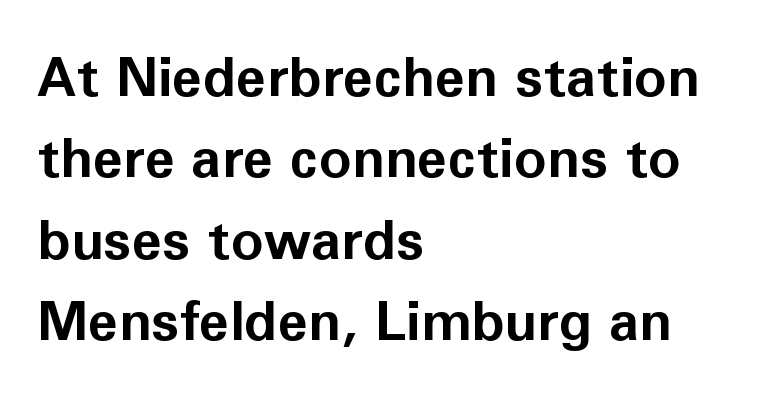
{"serif": "no", "italic": "no", "bold": "yes", "weight": "bold", "width": "normal", "stroke_contrast": "low", "x_height": "medium", "monospaced": "no", "underline": "no", "align": "left", "line_spacing": "normal", "line_spacing_ratio": 1.48, "letter_spacing": "normal", "letter_spacing_em": 0.0, "glyph_px": 55}
